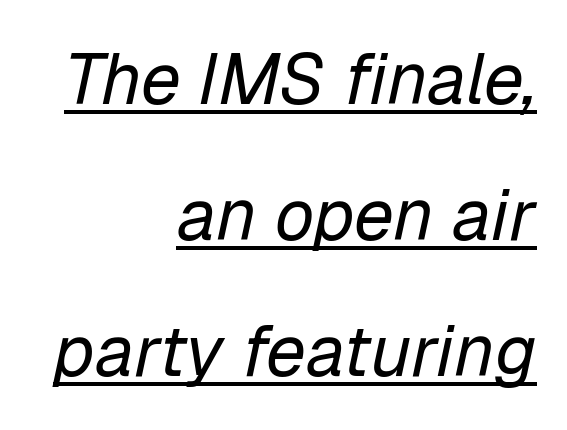
The image shows 72 px regular-weight type, italic (leaning right); set right-aligned, line spacing 1.89x, normal letter spacing, underlined; low stroke contrast and a medium x-height.
